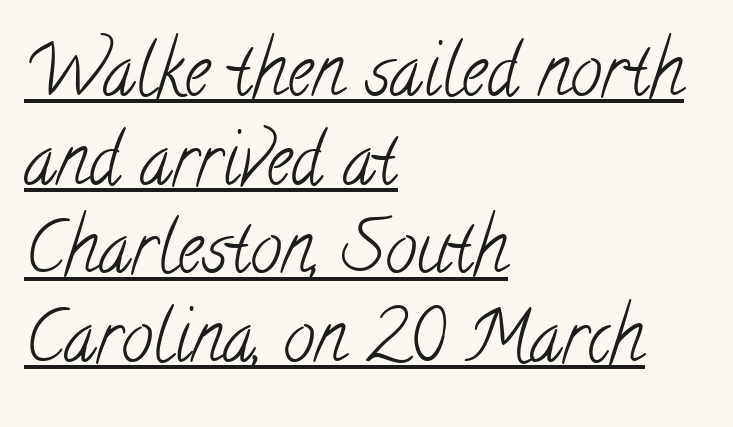
Q: Is the text bold? A: No.
Q: Is the typeface a serif or a sans-serif typeface? A: Serif.
Q: Is the text underlined? A: Yes.
Q: How is the paragraph aligned? A: Left-aligned.
Q: Is the spacing between letters normal or unusually wide? A: Normal.
Q: Is the spacing between lines tight, normal or loose? A: Normal.
Q: Width (condensed, normal, or wide)? A: Condensed.
Q: Stroke contrast? A: Low.
Q: x-height? A: Small.
Q: Monospaced? A: No.
